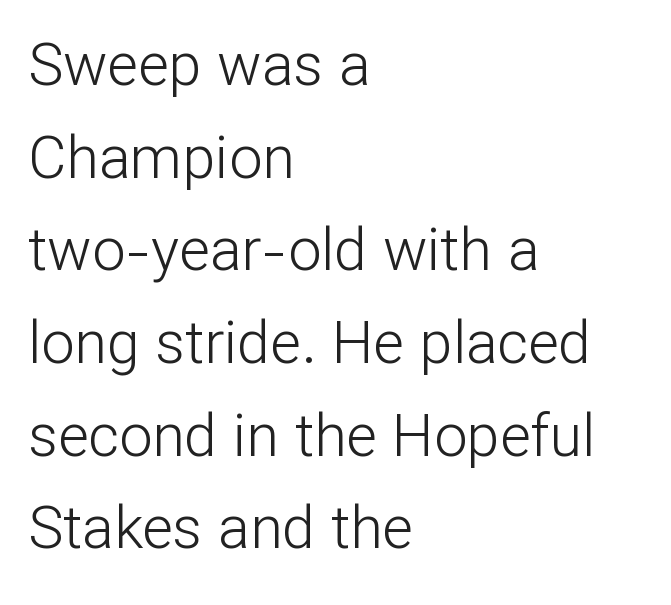
Q: Is the text bold? A: No.
Q: Is the text italic (slanted)? A: No, it is upright.
Q: Is the typeface a serif or a sans-serif typeface? A: Sans-serif.
Q: Is the text underlined? A: No.
Q: How is the paragraph aligned? A: Left-aligned.
Q: Is the spacing between letters normal or unusually wide? A: Normal.
Q: Is the spacing between lines tight, normal or loose? A: Normal.
Q: Width (condensed, normal, or wide)? A: Normal.
Q: Stroke contrast? A: Low.
Q: x-height? A: Medium.
Q: Monospaced? A: No.
